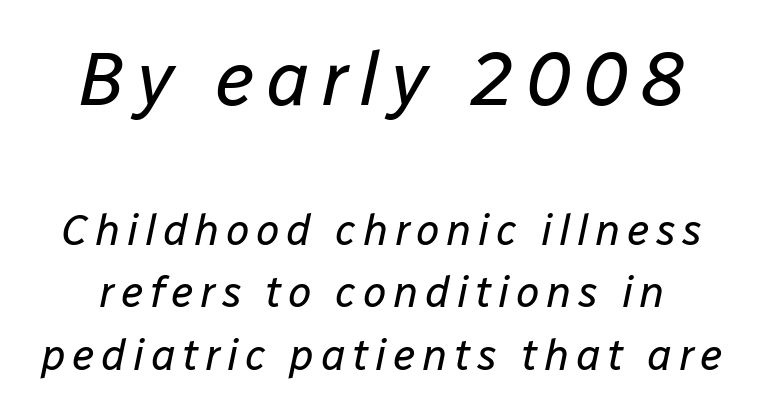
The image shows 76 px regular-weight type, italic (leaning right); set normal line spacing (1.45x), not underlined; the first (top) block is 1.77x larger; low stroke contrast and a medium x-height.
